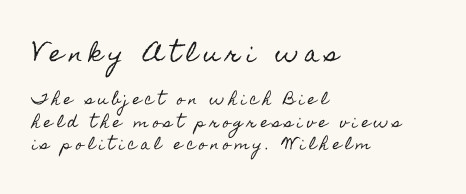
{"underline": "no", "align": "left", "line_spacing": "normal", "line_spacing_ratio": 1.61, "letter_spacing": "wide", "letter_spacing_em": 0.29, "larger_block": "first", "size_ratio": 1.57, "glyph_px": 22}
